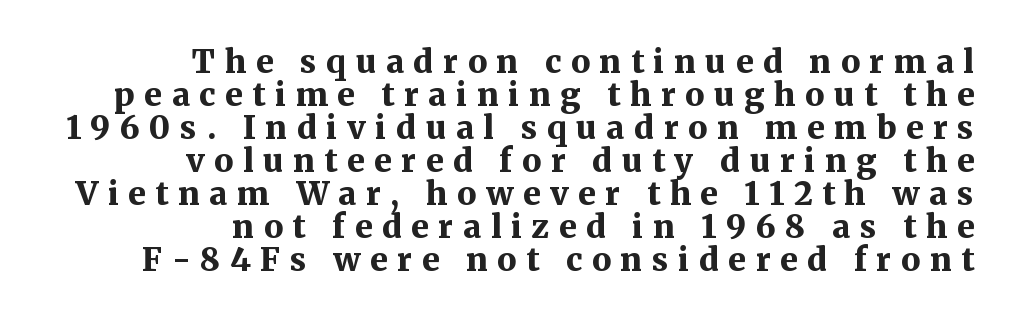
{"serif": "yes", "italic": "no", "bold": "yes", "weight": "bold", "width": "normal", "stroke_contrast": "medium", "x_height": "medium", "monospaced": "no", "underline": "no", "align": "right", "line_spacing": "tight", "line_spacing_ratio": 1.03, "letter_spacing": "wide", "letter_spacing_em": 0.3, "glyph_px": 32}
